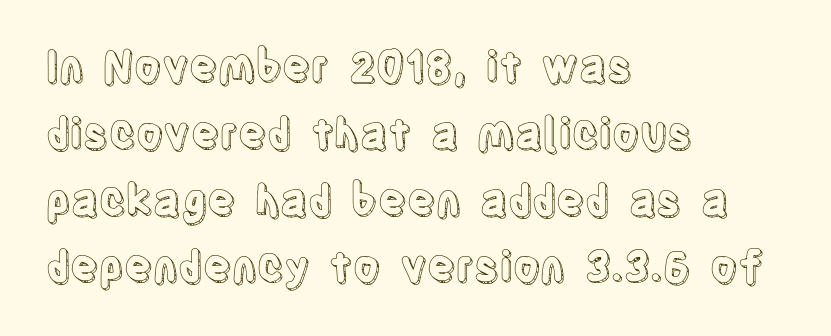
The image shows 42 px condensed type, upright; set left-aligned, normal line spacing (1.59x), normal letter spacing, not underlined; a large x-height.
